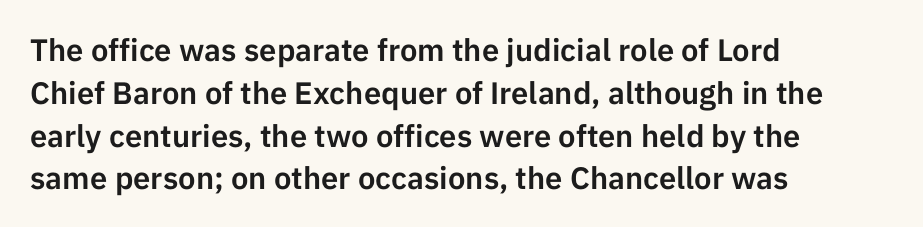
{"serif": "no", "italic": "no", "width": "normal", "stroke_contrast": "low", "x_height": "medium", "monospaced": "no", "underline": "no", "align": "left", "line_spacing": "normal", "line_spacing_ratio": 1.38, "letter_spacing": "normal", "letter_spacing_em": 0.0, "glyph_px": 31}
